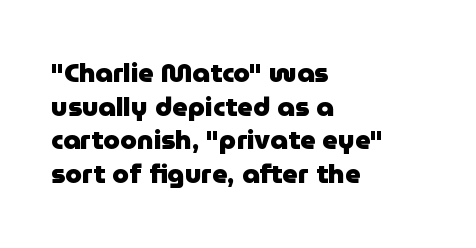
Its strokes are broad and dark, the hallmark of bold type. It's the straight-up-and-down kind of type. Regular leading. Caption: standard tracking, unaltered.
